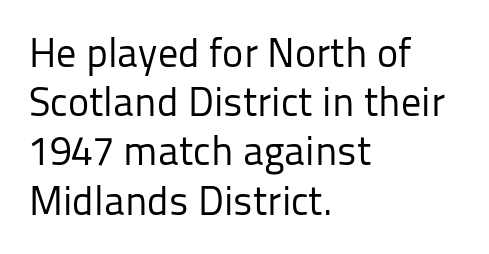
Character widths vary here, with narrow letters taking less room than wide ones. Typeset ragged right — the left edge is the straight one. Stroke mass is kept to a normal reading level or below. Anything drawn beneath the words? Only blank space. This is the regular roman posture of the typeface. Check where the strokes stop: nothing finishes them off — pure sans.
